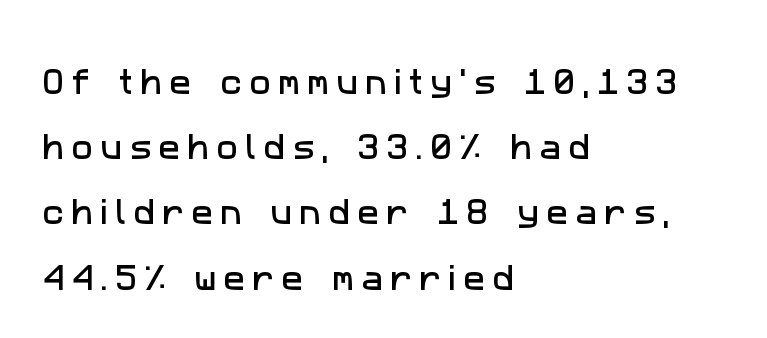
Q: Is the typeface a serif or a sans-serif typeface? A: Sans-serif.
Q: Is the text underlined? A: No.
Q: How is the paragraph aligned? A: Left-aligned.
Q: Is the spacing between letters normal or unusually wide? A: Unusually wide.
Q: Is the spacing between lines tight, normal or loose? A: Loose.
Q: Width (condensed, normal, or wide)? A: Normal.
Q: Stroke contrast? A: Low.
Q: x-height? A: Medium.
Q: Monospaced? A: No.
